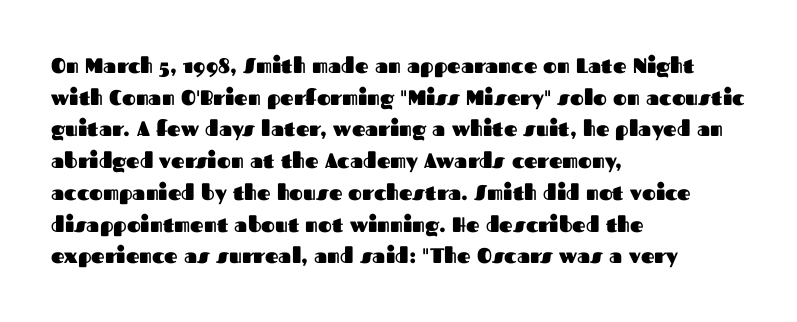
{"italic": "no", "bold": "yes", "underline": "no", "align": "left", "line_spacing": "normal", "line_spacing_ratio": 1.51, "letter_spacing": "normal", "letter_spacing_em": 0.0, "glyph_px": 21}
